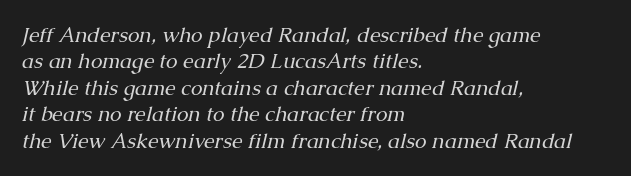
Q: Is the text bold? A: No.
Q: Is the text italic (slanted)? A: Yes, it leans right by about 13 degrees.
Q: Is the text underlined? A: No.
Q: How is the paragraph aligned? A: Left-aligned.
Q: Is the spacing between letters normal or unusually wide? A: Normal.
Q: Is the spacing between lines tight, normal or loose? A: Normal.
